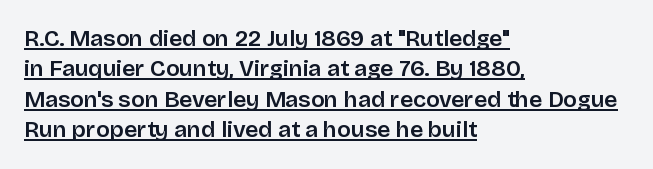
This rendering uses left alignment, leaving the right contour irregular. Weight: semibold (demi). Students, note that the glyphs here touch the page at normal intervals. Every character sits straight up, as roman type does.
